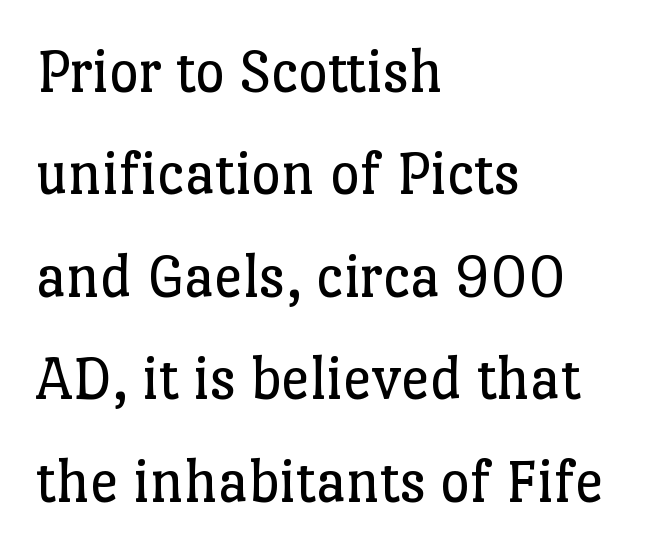
Q: Is the text bold? A: No.
Q: Is the text italic (slanted)? A: No, it is upright.
Q: Is the typeface a serif or a sans-serif typeface? A: Serif.
Q: Is the text underlined? A: No.
Q: How is the paragraph aligned? A: Left-aligned.
Q: Is the spacing between letters normal or unusually wide? A: Normal.
Q: Is the spacing between lines tight, normal or loose? A: Normal.
Q: Width (condensed, normal, or wide)? A: Normal.
Q: Stroke contrast? A: Low.
Q: x-height? A: Medium.
Q: Monospaced? A: No.
